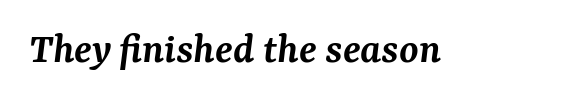
The image shows 44 px semibold serif type, italic (leaning right); set normal letter spacing, not underlined; medium stroke contrast and a medium x-height.
